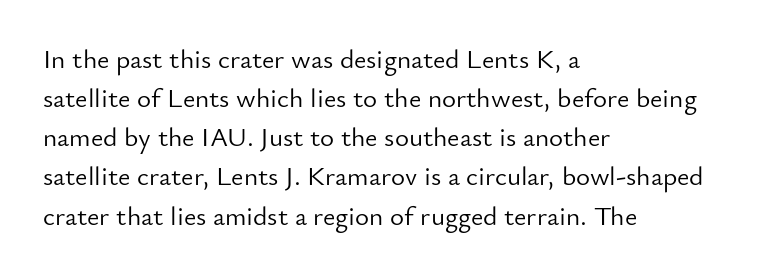
Default kerning and tracking; the words read as compact shapes. No heavy texture on the line: the type isn't bold. A roman cut, with each character standing at attention. Notice how the passage keeps a crisp vertical edge on the left only. Bare-footed words on every line.
